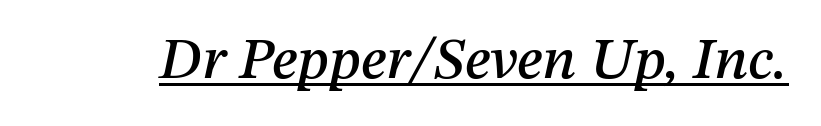
Would a proofreader flag this as italicized? Yes. The sample's only ornament is a line tracing under the words. Note the varied advance widths — an 'i' is clearly narrower than an 'm'. The horizontal fit of the characters is conventional and even.
